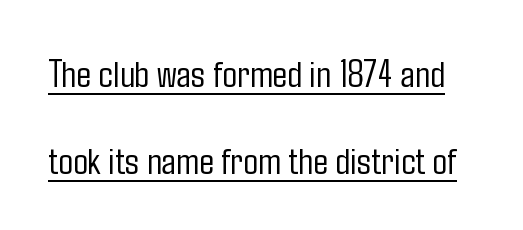
Letter spacing: default. Character widths vary here, with narrow letters taking less room than wide ones. Are there feet on the stems? There aren't — it's a sans. Think standard paragraph weight, or any step lighter than that. Vertically, the passage feels expansive, rows floating well apart.
